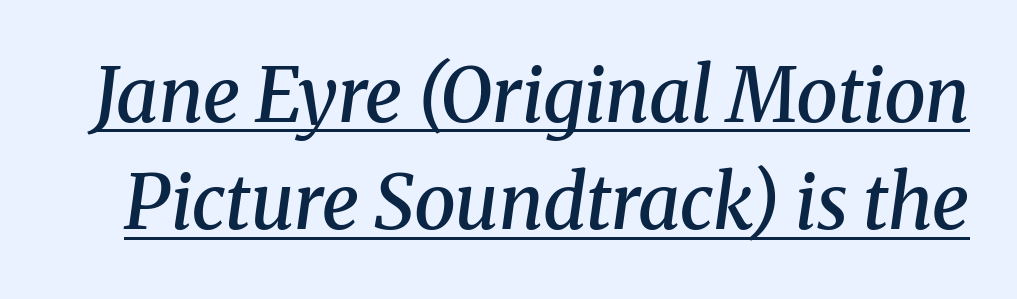
The image shows 75 px semibold serif type, italic (leaning right); set normal line spacing (1.43x), normal letter spacing, underlined; medium stroke contrast and a medium x-height.
